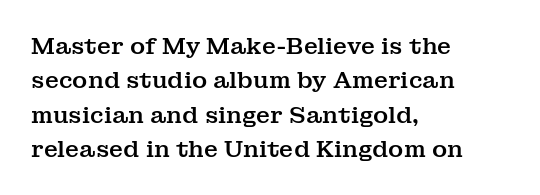
Q: Is the text italic (slanted)? A: No, it is upright.
Q: Is the text underlined? A: No.
Q: How is the paragraph aligned? A: Left-aligned.
Q: Is the spacing between letters normal or unusually wide? A: Normal.
Q: Is the spacing between lines tight, normal or loose? A: Normal.
